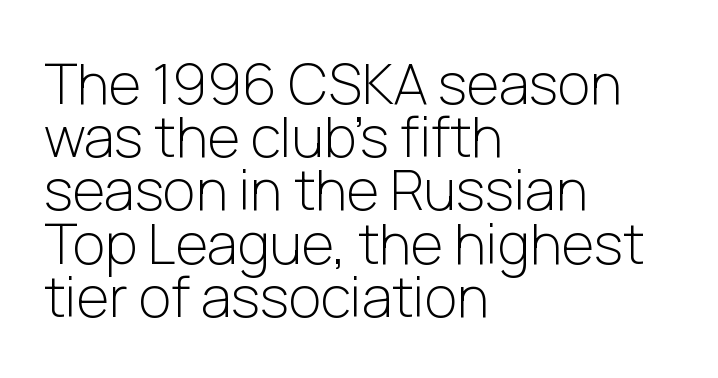
{"serif": "no", "italic": "no", "bold": "no", "weight": "light", "width": "normal", "stroke_contrast": "low", "x_height": "medium", "monospaced": "no", "underline": "no", "align": "left", "line_spacing": "tight", "line_spacing_ratio": 0.95, "letter_spacing": "normal", "letter_spacing_em": 0.0, "glyph_px": 56}
